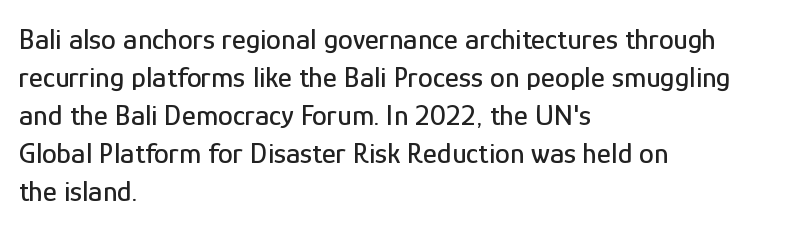
The image shows 30 px condensed sans-serif type, upright; set left-aligned, normal line spacing (1.27x), normal letter spacing, not underlined; low stroke contrast and a medium x-height.
